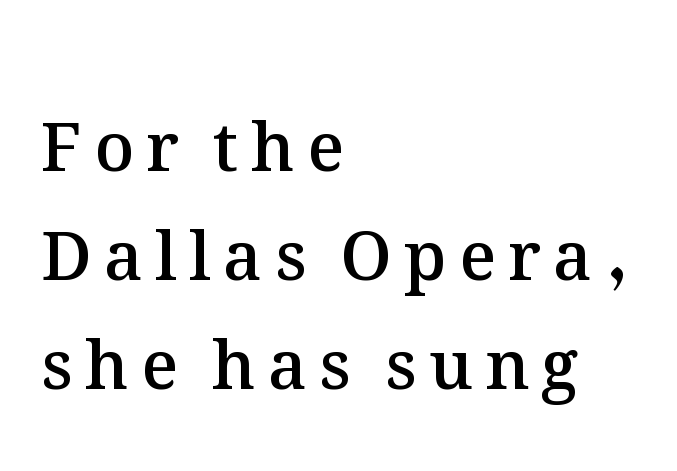
The image shows 68 px semibold type, upright; set left-aligned, normal line spacing (1.6x), not underlined; medium stroke contrast and a medium x-height.
